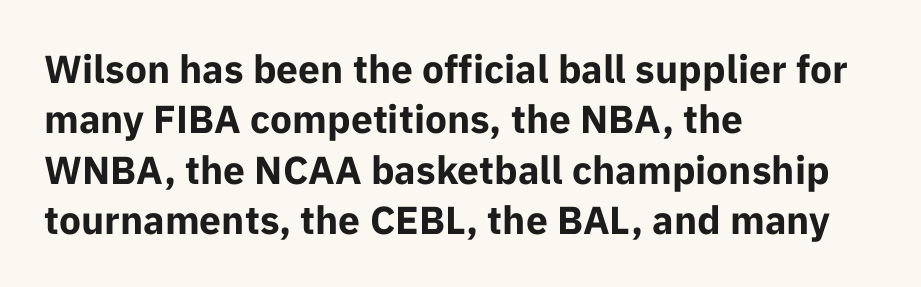
Q: Is the text bold? A: Yes.
Q: Is the text italic (slanted)? A: No, it is upright.
Q: Is the typeface a serif or a sans-serif typeface? A: Sans-serif.
Q: Is the text underlined? A: No.
Q: How is the paragraph aligned? A: Left-aligned.
Q: Is the spacing between letters normal or unusually wide? A: Normal.
Q: Is the spacing between lines tight, normal or loose? A: Normal.
Q: Width (condensed, normal, or wide)? A: Normal.
Q: Stroke contrast? A: Low.
Q: x-height? A: Medium.
Q: Monospaced? A: No.
